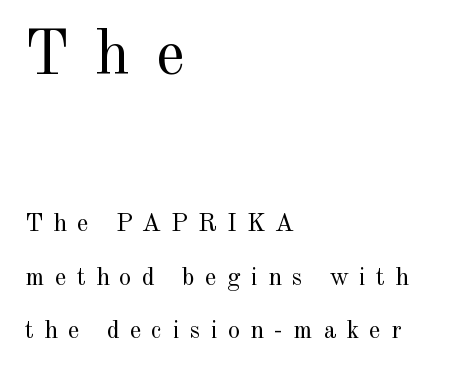
The image shows 63 px regular-weight serif type, upright; set left-aligned, loose line spacing (2.15x), unusually wide letter spacing (+0.41 em), not underlined; the first (top) block is 2.52x larger; a small x-height.
